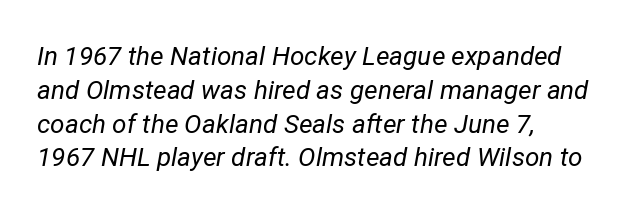
The image shows 26 px text type, italic (leaning right); set left-aligned, normal line spacing (1.3x), normal letter spacing, not underlined.
